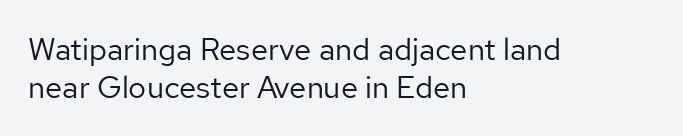
{"serif": "no", "italic": "no", "bold": "no", "weight": "regular", "width": "normal", "stroke_contrast": "low", "x_height": "medium", "monospaced": "no", "underline": "no", "align": "left", "line_spacing_ratio": 1.22, "letter_spacing": "normal", "letter_spacing_em": 0.0, "glyph_px": 31}
